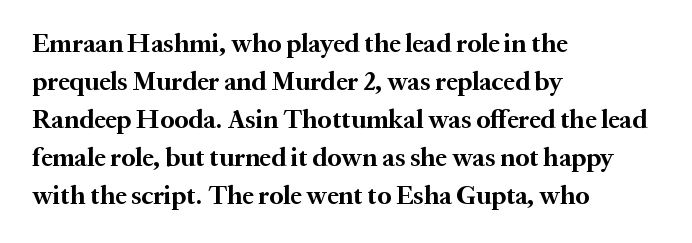
Horizontal alignment here is leftward, the default for most running prose. Nothing unusual about the tracking: characters are spaced as the font intends. Students, observe: this is what conventionally led text looks like. Does the lettering tilt? It doesn't — this is upright.
